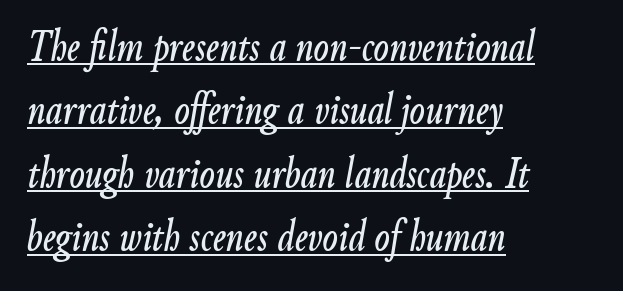
Each line of the rendering has a horizontal stroke beneath the glyphs. If you measured baseline to baseline, you'd find a middling distance. Character widths vary here, with narrow letters taking less room than wide ones. The line texture is even and compact thanks to regular tracking.
